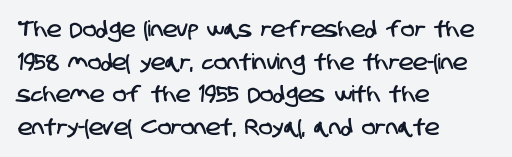
{"underline": "no", "align": "left", "line_spacing": "normal", "line_spacing_ratio": 1.48, "letter_spacing": "normal", "letter_spacing_em": 0.0, "glyph_px": 22}
